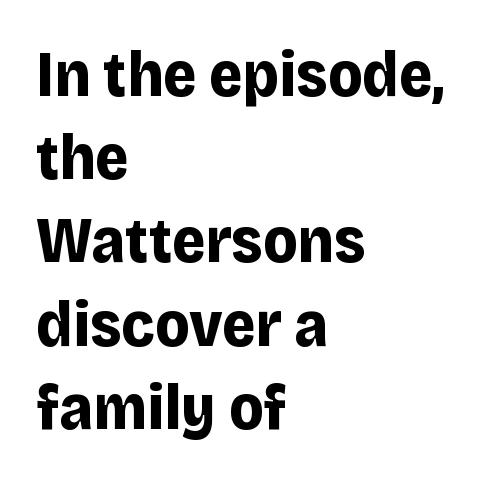
The image shows 64 px bold sans-serif type, upright; set left-aligned, normal line spacing (1.3x), normal letter spacing, not underlined; low stroke contrast and a large x-height.
